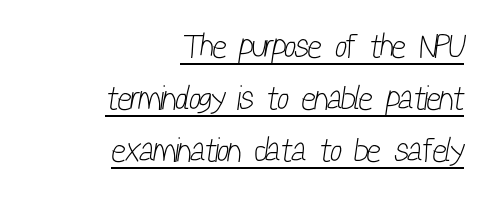
Q: Is the text bold? A: No.
Q: Is the typeface a serif or a sans-serif typeface? A: Sans-serif.
Q: Is the text underlined? A: Yes.
Q: How is the paragraph aligned? A: Right-aligned.
Q: Is the spacing between letters normal or unusually wide? A: Normal.
Q: Is the spacing between lines tight, normal or loose? A: Normal.
Q: Width (condensed, normal, or wide)? A: Condensed.
Q: Stroke contrast? A: Low.
Q: x-height? A: Medium.
Q: Monospaced? A: No.
